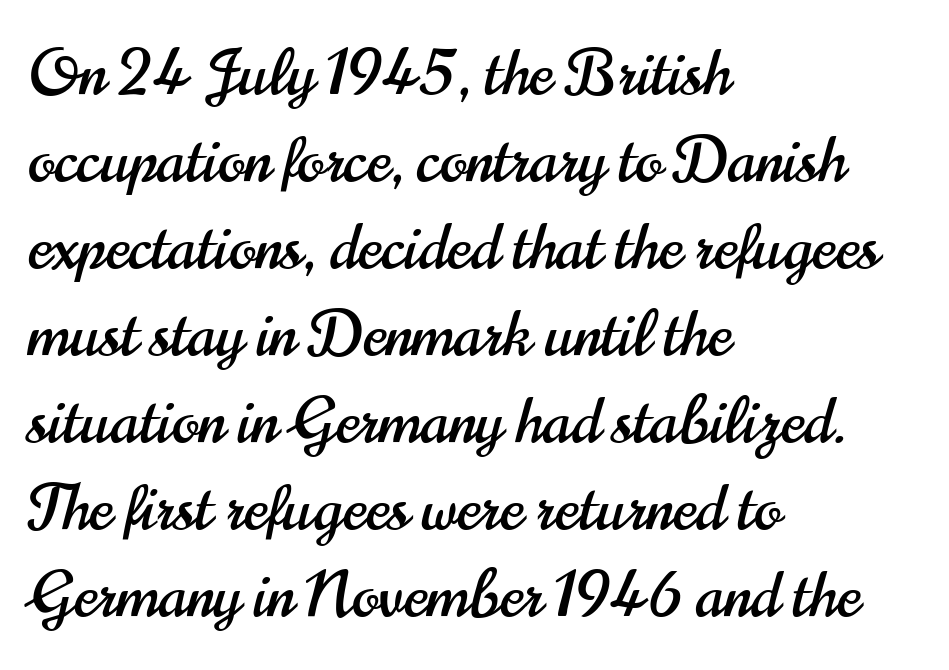
The image shows 64 px condensed sans-serif type; set left-aligned, normal line spacing (1.36x), normal letter spacing, not underlined; high stroke contrast and a small x-height.
